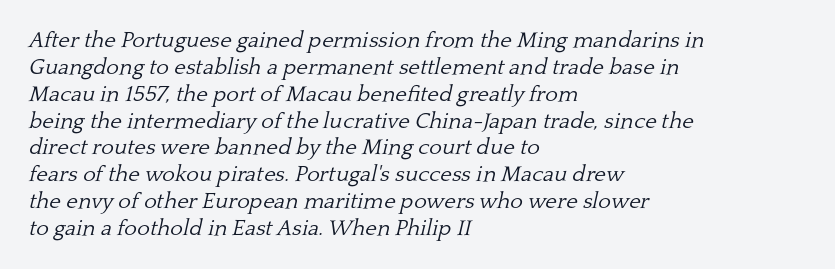
Q: Is the text bold? A: No.
Q: Is the text italic (slanted)? A: Yes, it leans right by about 13 degrees.
Q: Is the text underlined? A: No.
Q: How is the paragraph aligned? A: Left-aligned.
Q: Is the spacing between letters normal or unusually wide? A: Normal.
